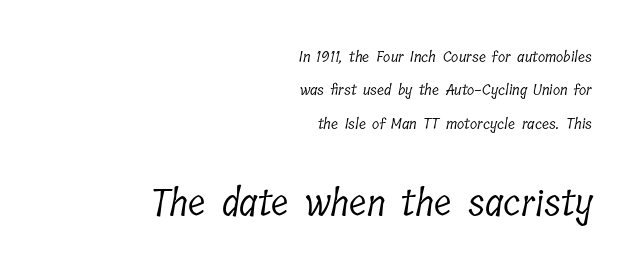
Q: Is the text bold? A: No.
Q: Is the typeface a serif or a sans-serif typeface? A: Serif.
Q: Is the text underlined? A: No.
Q: How is the paragraph aligned? A: Right-aligned.
Q: Is the spacing between letters normal or unusually wide? A: Normal.
Q: Is the spacing between lines tight, normal or loose? A: Loose.
Q: Which block of text is set in a larger size, the first (top) or the second (bottom)? A: The second (bottom) one.
Q: Width (condensed, normal, or wide)? A: Condensed.
Q: Stroke contrast? A: Low.
Q: x-height? A: Medium.
Q: Monospaced? A: No.
